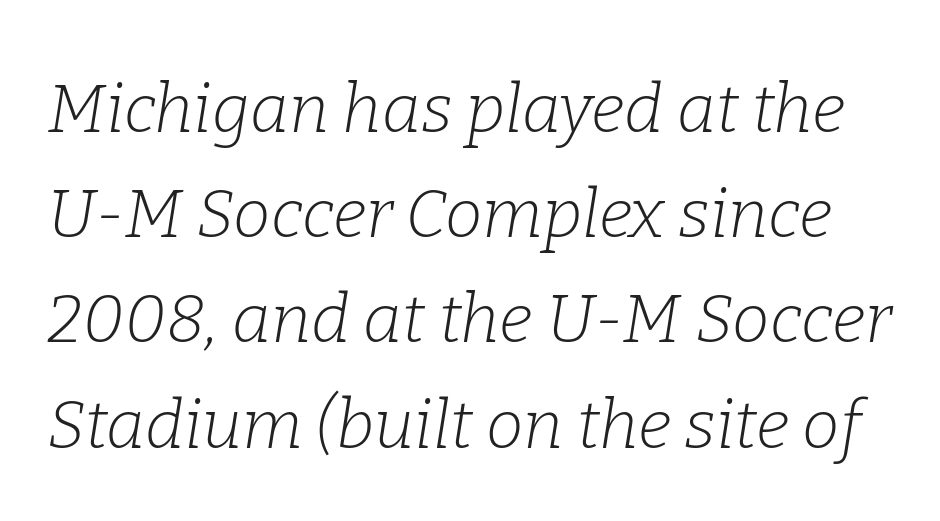
Q: Is the text bold? A: No.
Q: Is the text italic (slanted)? A: Yes, it leans right by about 9 degrees.
Q: Is the typeface a serif or a sans-serif typeface? A: Serif.
Q: Is the text underlined? A: No.
Q: Is the spacing between letters normal or unusually wide? A: Normal.
Q: Is the spacing between lines tight, normal or loose? A: Normal.
Q: Width (condensed, normal, or wide)? A: Normal.
Q: Stroke contrast? A: Low.
Q: x-height? A: Medium.
Q: Monospaced? A: No.
